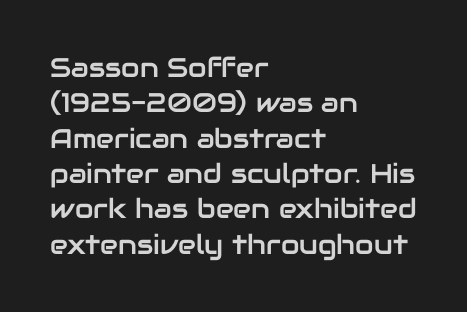
The image shows 27 px text type, upright; set left-aligned, normal line spacing (1.31x), normal letter spacing, not underlined.
